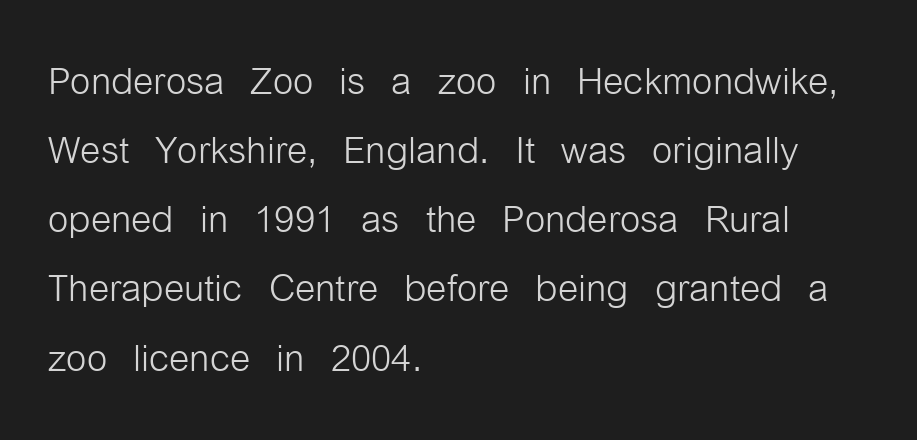
The strokes carry an ordinary text weight at most. Descenders hang freely into open space. The lines are quadded left. These lines are composed in type without serifs.
